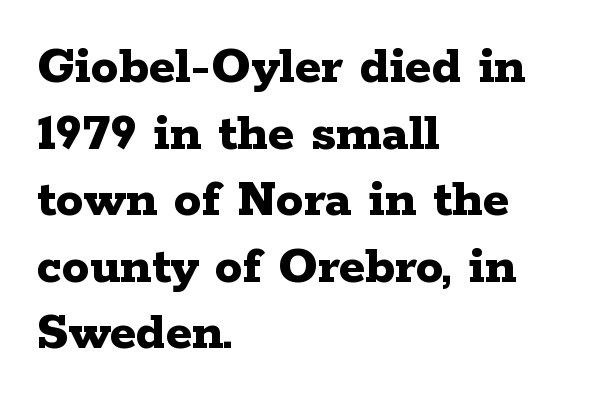
Q: Is the text bold? A: Yes.
Q: Is the text italic (slanted)? A: No, it is upright.
Q: Is the typeface a serif or a sans-serif typeface? A: Serif.
Q: Is the text underlined? A: No.
Q: How is the paragraph aligned? A: Left-aligned.
Q: Is the spacing between letters normal or unusually wide? A: Normal.
Q: Width (condensed, normal, or wide)? A: Wide.
Q: Stroke contrast? A: Low.
Q: x-height? A: Medium.
Q: Monospaced? A: No.
